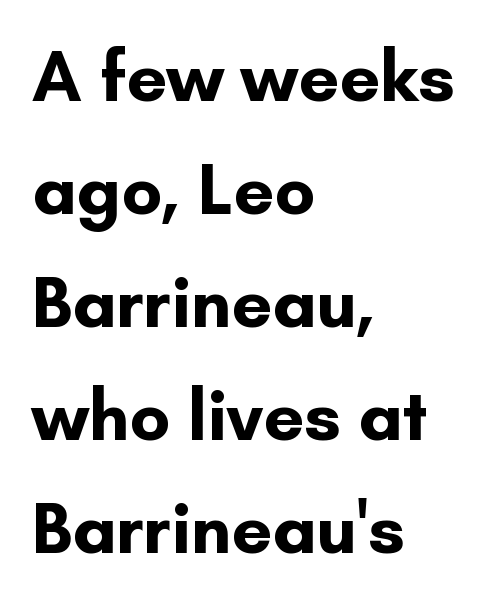
Stroke thickness is high; the sample reads as a true bold. Interline gaps are of average width in this sample. No italicization has been applied; the sample stays upright. Casual observation: everything's shoved over to the left. Check where the strokes stop: nothing finishes them off — pure sans.
